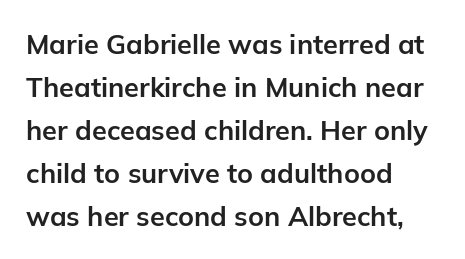
The image shows 27 px bold type, upright; set left-aligned, normal line spacing (1.59x), normal letter spacing, not underlined.
